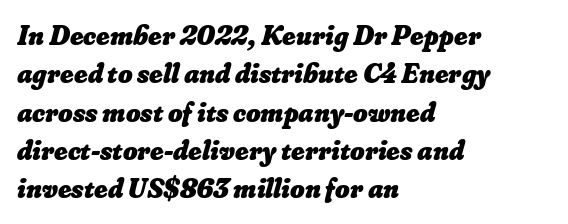
The passage is arranged the way most books set body copy — flush left. Descenders hang freely into open space. Vertically, the passage feels balanced, rows spaced as you'd expect. The rendering uses natural spacing where letterforms have individual widths. The face used here has the dense, thick strokes of a bold. Characters follow at the spacing the type designer built in.
